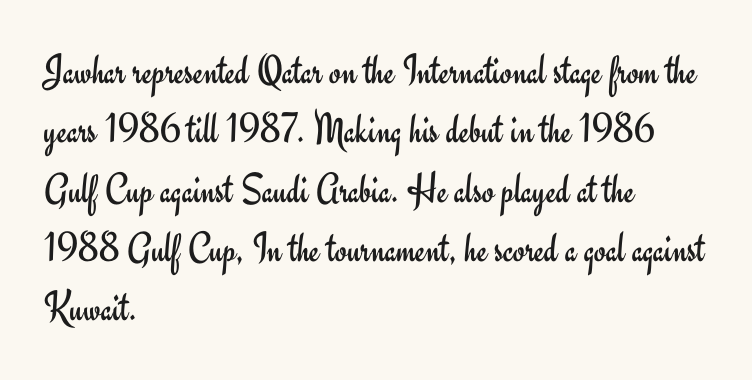
The image shows 43 px regular-weight sans-serif type; set left-aligned, normal line spacing (1.38x), normal letter spacing, not underlined; low stroke contrast and a small x-height.
